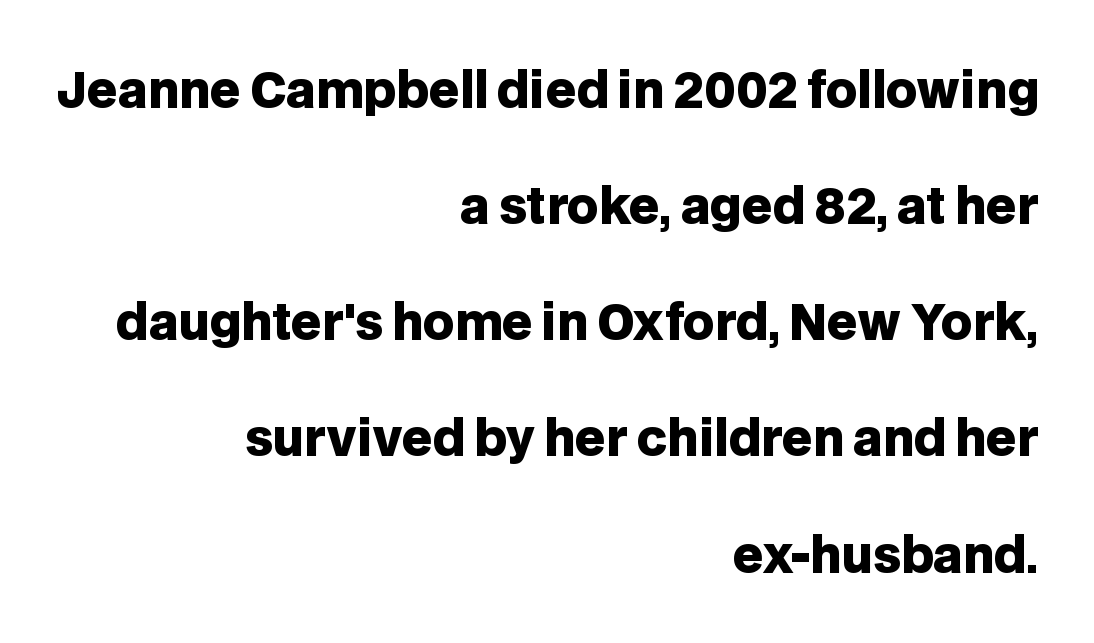
The image shows 48 px heavy sans-serif type, upright; set right-aligned, loose line spacing (2.42x), normal letter spacing, not underlined; low stroke contrast and a large x-height.
